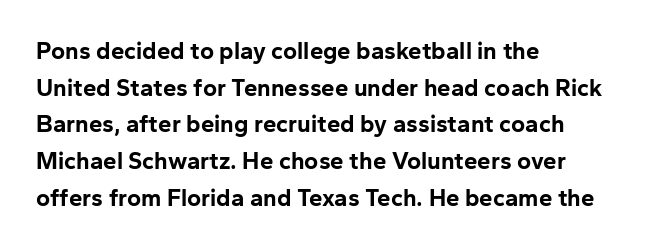
Q: Is the text bold? A: Yes.
Q: Is the text italic (slanted)? A: No, it is upright.
Q: Is the text underlined? A: No.
Q: How is the paragraph aligned? A: Left-aligned.
Q: Is the spacing between letters normal or unusually wide? A: Normal.
Q: Is the spacing between lines tight, normal or loose? A: Normal.
